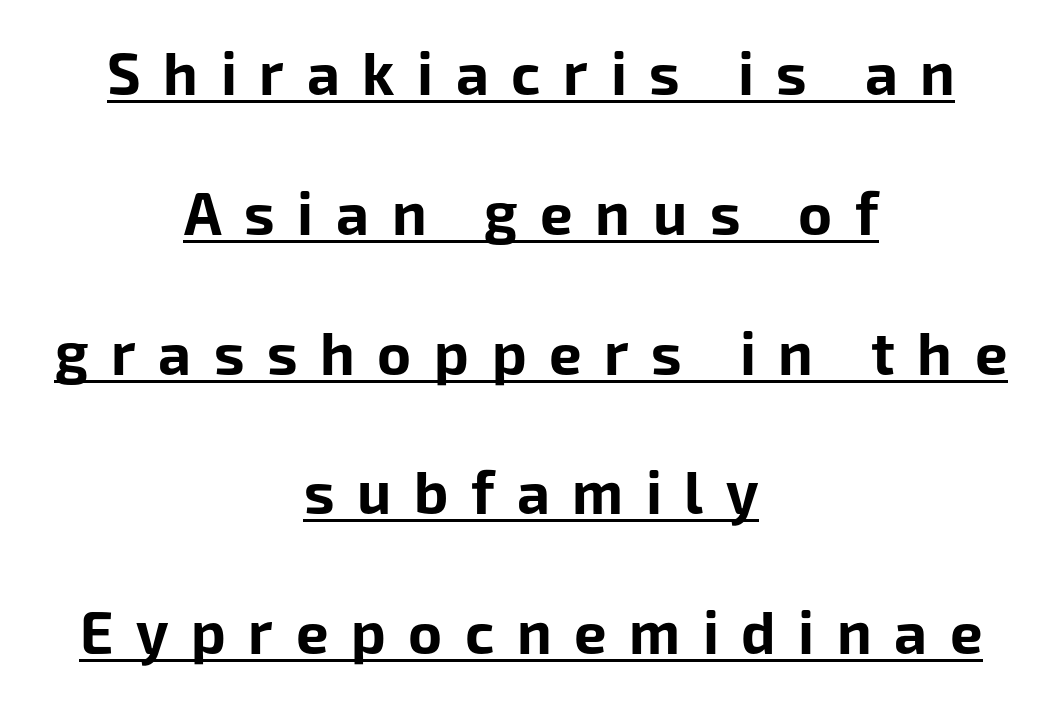
Unlike italic type, these characters show no tilt at all. The letters are spread apart with noticeably loose tracking. Line starts and ends both wander, symmetrically. Serifs: no, the terminals of the letterforms are clean. The lines are spread far apart with generous leading. Each letter keeps its own natural width here, so spacing adapts to shape.
